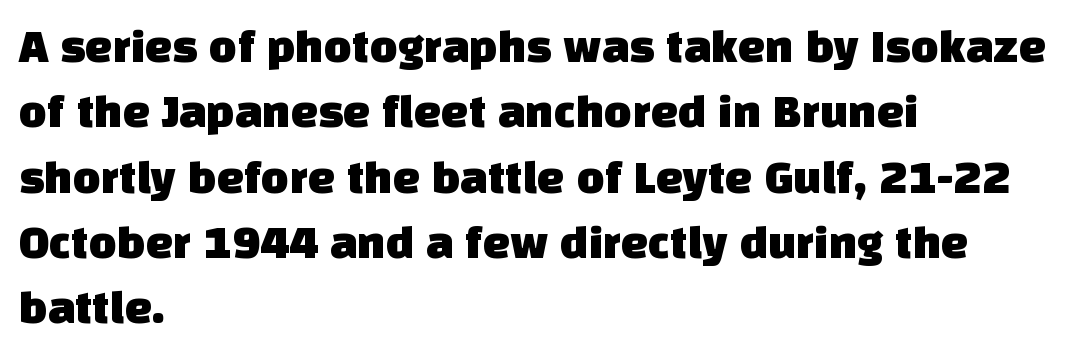
The passage shown is typeset with a sans-serif family. Tracking here is standard; glyphs follow each other at the usual distance. Unmarked baselines from the first word to the last. A typesetter would call this leading conventional body-copy spacing. The paragraph shown leans on its left margin. Looks like regular typesetting: each glyph gets only the width it needs.
